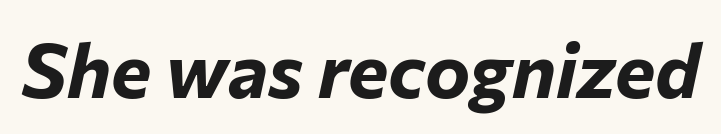
The image shows 76 px bold type, italic (leaning right); set normal letter spacing, not underlined; low stroke contrast and a medium x-height.
